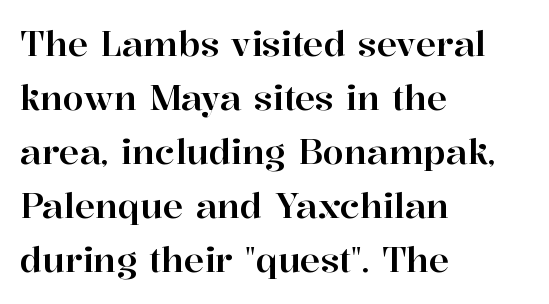
Descender tails drop into unmarked territory. Italic: no, the glyphs are upright roman. Evenly set lines give the paragraph a standard silhouette. Layout note: lines flush left.
